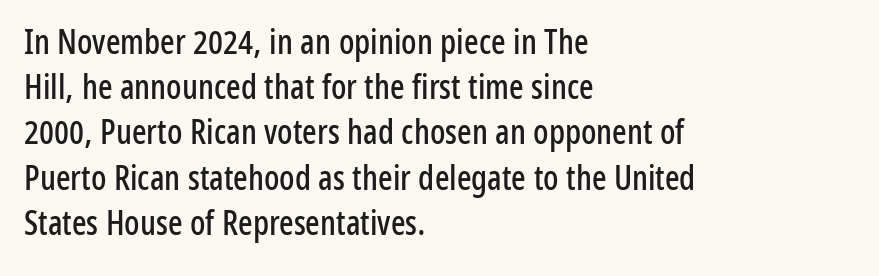
Rows of type keep a routine distance in the vertical direction. Style check: upright. I'd call this a sans setting — the letters go barefoot. How are the letters spaced? Ordinarily, with no added tracking.
